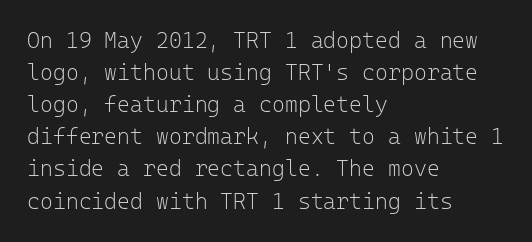
Q: Is the text bold? A: No.
Q: Is the text italic (slanted)? A: No, it is upright.
Q: Is the text underlined? A: No.
Q: How is the paragraph aligned? A: Left-aligned.
Q: Is the spacing between letters normal or unusually wide? A: Normal.
Q: Is the spacing between lines tight, normal or loose? A: Normal.
